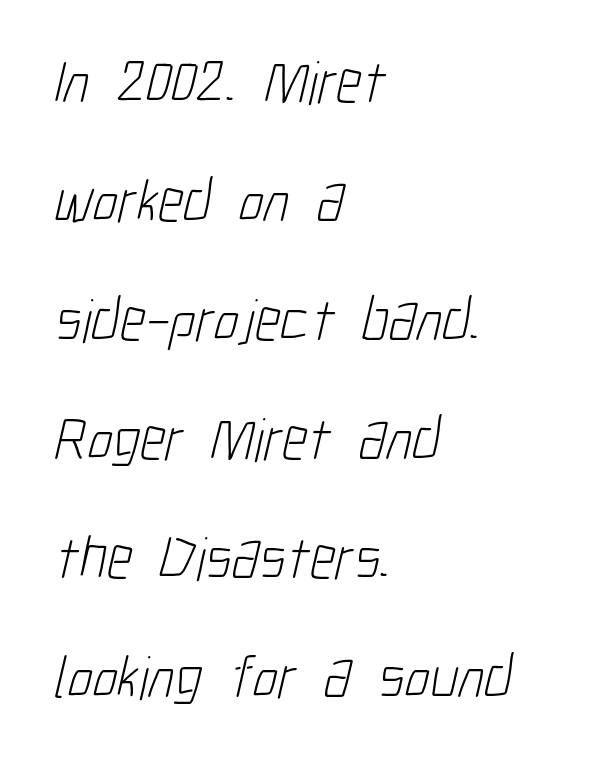
The image shows 61 px light, condensed sans-serif type; set left-aligned, loose line spacing (1.95x), normal letter spacing, not underlined; low stroke contrast and a medium x-height.
